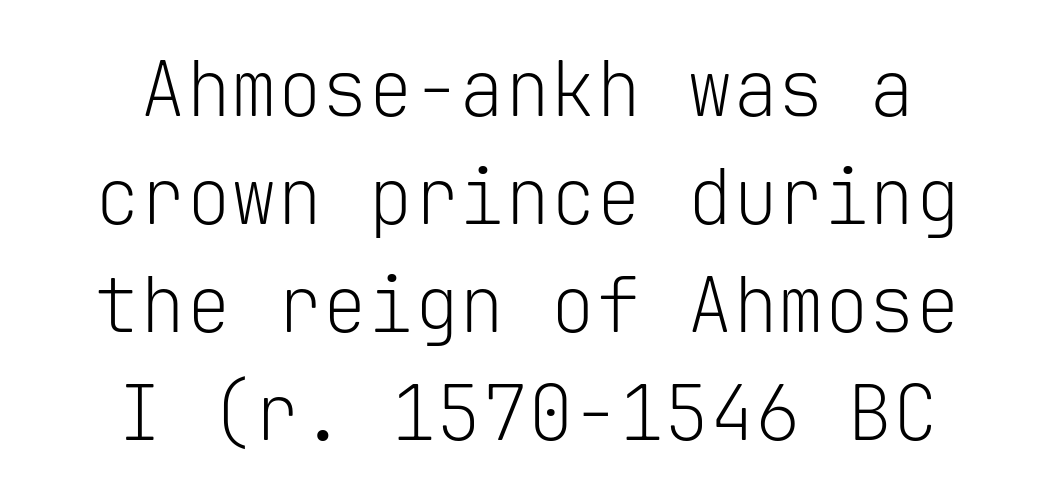
The image shows 76 px light sans-serif type, upright, monospaced; set centered, normal line spacing (1.42x), normal letter spacing, not underlined; low stroke contrast and a medium x-height.
